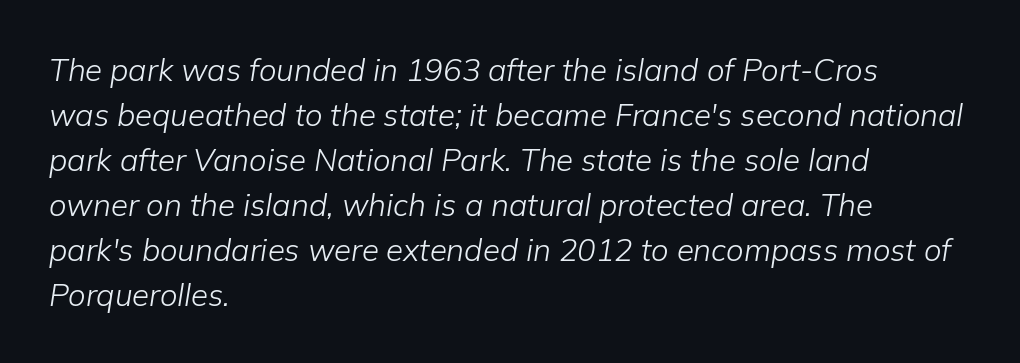
{"italic": "yes", "lean": "right", "slant_degrees": 9, "bold": "no", "weight": "light", "width": "normal", "stroke_contrast": "low", "x_height": "medium", "monospaced": "no", "underline": "no", "align": "left", "line_spacing": "normal", "line_spacing_ratio": 1.45, "letter_spacing": "normal", "letter_spacing_em": 0.0, "glyph_px": 31}
